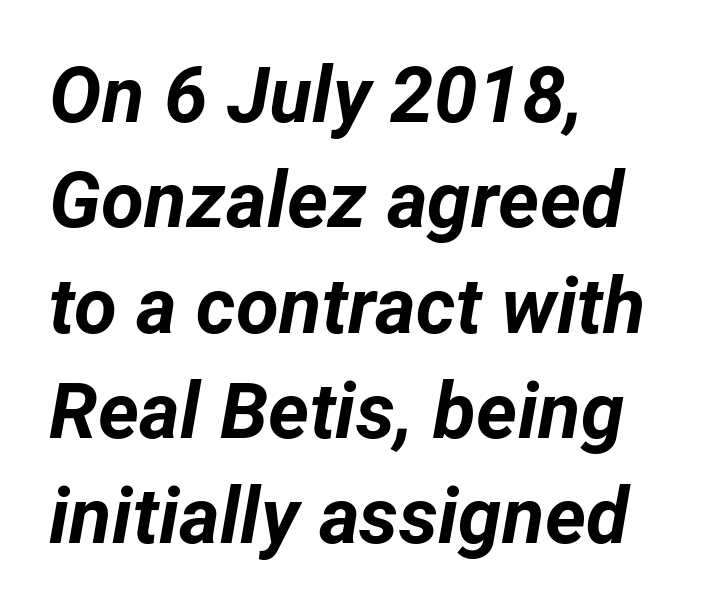
Q: Is the text bold? A: Yes.
Q: Is the text italic (slanted)? A: Yes, it leans right by about 12 degrees.
Q: Is the text underlined? A: No.
Q: How is the paragraph aligned? A: Left-aligned.
Q: Is the spacing between letters normal or unusually wide? A: Normal.
Q: Is the spacing between lines tight, normal or loose? A: Normal.
Q: Width (condensed, normal, or wide)? A: Normal.
Q: Stroke contrast? A: Low.
Q: x-height? A: Medium.
Q: Monospaced? A: No.
